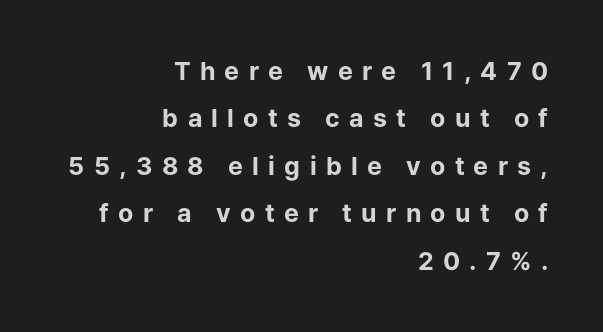
Q: Is the text bold? A: Yes.
Q: Is the text italic (slanted)? A: No, it is upright.
Q: Is the text underlined? A: No.
Q: How is the paragraph aligned? A: Right-aligned.
Q: Is the spacing between letters normal or unusually wide? A: Unusually wide.
Q: Is the spacing between lines tight, normal or loose? A: Loose.
